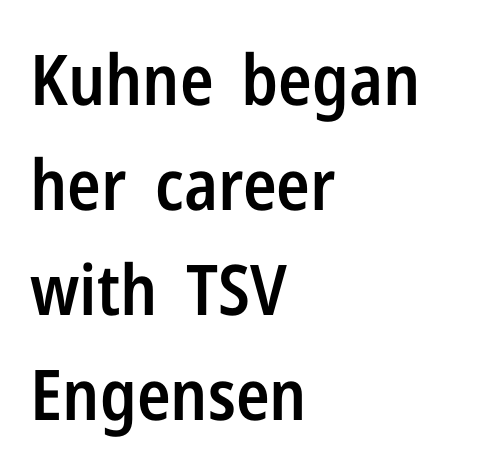
Q: Is the text bold? A: Semi-bold.
Q: Is the text italic (slanted)? A: No, it is upright.
Q: Is the typeface a serif or a sans-serif typeface? A: Sans-serif.
Q: Is the text underlined? A: No.
Q: How is the paragraph aligned? A: Left-aligned.
Q: Is the spacing between letters normal or unusually wide? A: Normal.
Q: Is the spacing between lines tight, normal or loose? A: Normal.
Q: Width (condensed, normal, or wide)? A: Condensed.
Q: Stroke contrast? A: Low.
Q: x-height? A: Medium.
Q: Monospaced? A: No.
